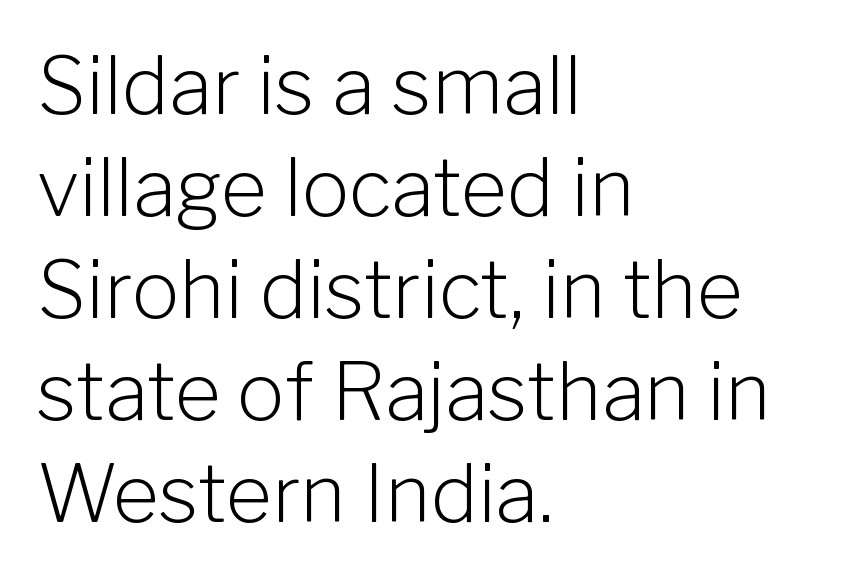
{"serif": "no", "italic": "no", "bold": "no", "weight": "light", "width": "normal", "stroke_contrast": "low", "x_height": "medium", "monospaced": "no", "underline": "no", "align": "left", "line_spacing": "normal", "line_spacing_ratio": 1.29, "letter_spacing": "normal", "letter_spacing_em": 0.0, "glyph_px": 79}
